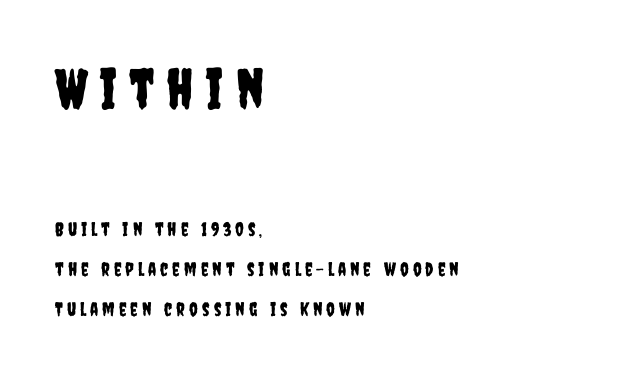
{"serif": "no", "italic": "no", "width": "condensed", "stroke_contrast": "low", "x_height": "large", "monospaced": "no", "underline": "no", "align": "left", "line_spacing": "loose", "line_spacing_ratio": 2.1, "letter_spacing": "wide", "letter_spacing_em": 0.21, "larger_block": "first", "size_ratio": 2.95, "glyph_px": 56}
